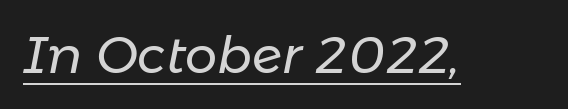
Q: Is the text bold? A: No.
Q: Is the text italic (slanted)? A: Yes, it leans right by about 11 degrees.
Q: Is the text underlined? A: Yes.
Q: Is the spacing between letters normal or unusually wide? A: Normal.
Q: Width (condensed, normal, or wide)? A: Normal.
Q: Stroke contrast? A: Low.
Q: x-height? A: Medium.
Q: Monospaced? A: No.
